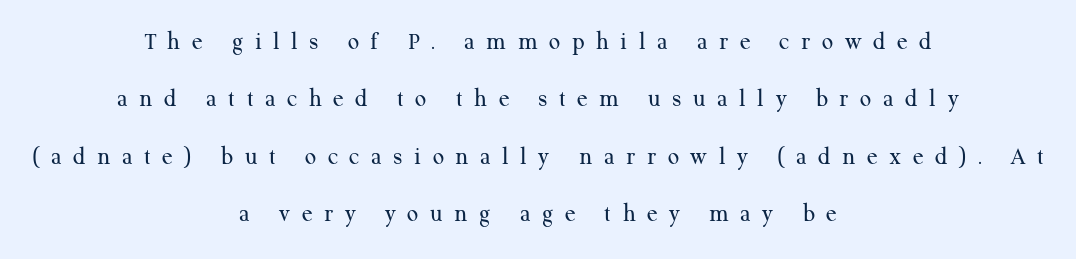
The image shows 25 px text type, upright; set centered, loose line spacing (2.3x), unusually wide letter spacing (+0.46 em), not underlined.
